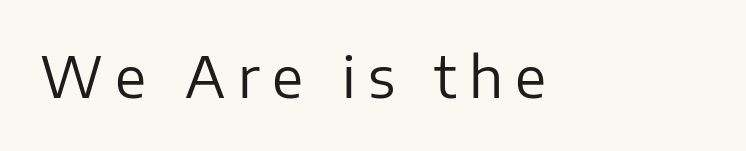
Q: Is the text bold? A: No.
Q: Is the text italic (slanted)? A: No, it is upright.
Q: Is the typeface a serif or a sans-serif typeface? A: Sans-serif.
Q: Is the text underlined? A: No.
Q: Is the spacing between letters normal or unusually wide? A: Unusually wide.
Q: Width (condensed, normal, or wide)? A: Normal.
Q: Stroke contrast? A: Low.
Q: x-height? A: Medium.
Q: Monospaced? A: No.
